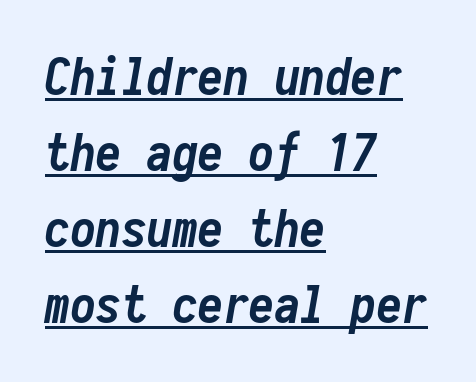
Q: Is the text bold? A: Yes.
Q: Is the text italic (slanted)? A: Yes, it leans right by about 10 degrees.
Q: Is the text underlined? A: Yes.
Q: How is the paragraph aligned? A: Left-aligned.
Q: Is the spacing between letters normal or unusually wide? A: Normal.
Q: Is the spacing between lines tight, normal or loose? A: Normal.
Q: Width (condensed, normal, or wide)? A: Condensed.
Q: Stroke contrast? A: Low.
Q: x-height? A: Medium.
Q: Monospaced? A: Yes.
